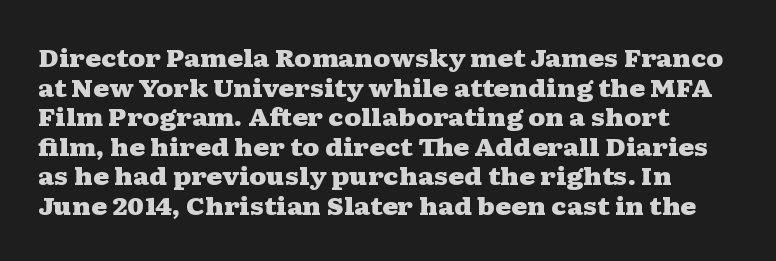
Every character sits straight up, as roman type does. How heavy is the stroke? Heavy — this is a bold. Does extra space separate the letters? No, they use regular spacing. Type without underlining.
